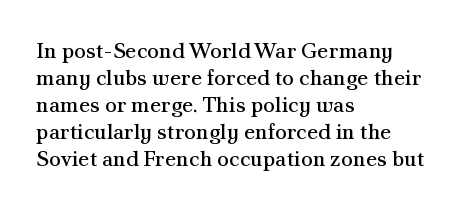
{"italic": "no", "bold": "no", "underline": "no", "align": "left", "line_spacing_ratio": 1.23, "letter_spacing": "normal", "letter_spacing_em": 0.0, "glyph_px": 22}
